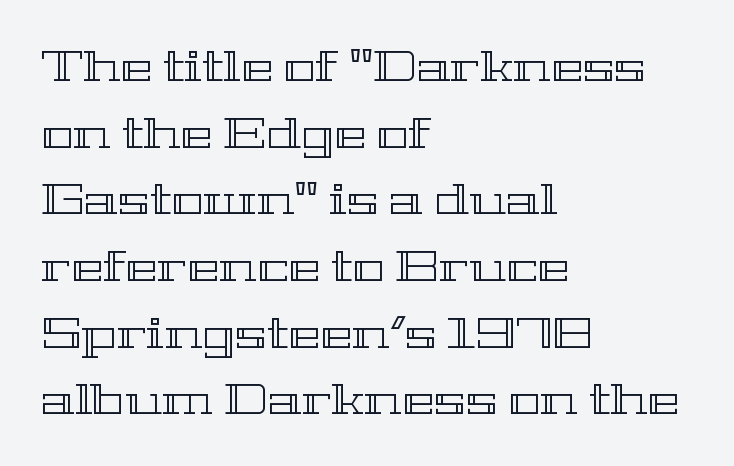
The image shows 43 px wide type, upright; set left-aligned, normal line spacing (1.55x), normal letter spacing, not underlined; a medium x-height.
